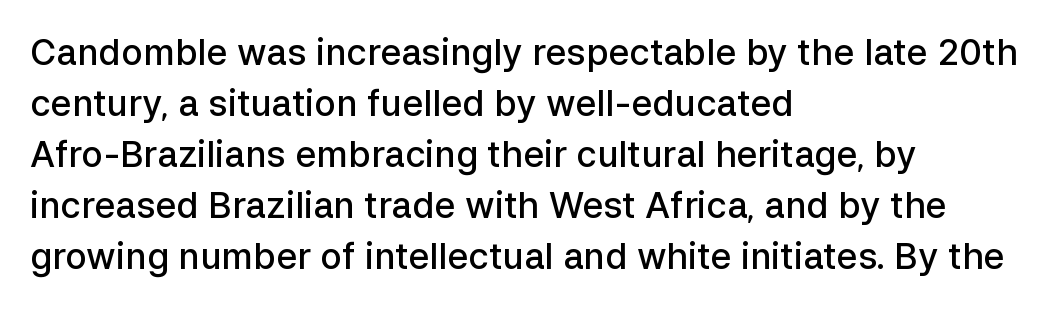
{"serif": "no", "italic": "no", "bold": "semi", "weight": "semibold", "width": "normal", "stroke_contrast": "low", "x_height": "medium", "monospaced": "no", "underline": "no", "align": "left", "line_spacing": "normal", "line_spacing_ratio": 1.42, "letter_spacing": "normal", "letter_spacing_em": 0.0, "glyph_px": 36}
